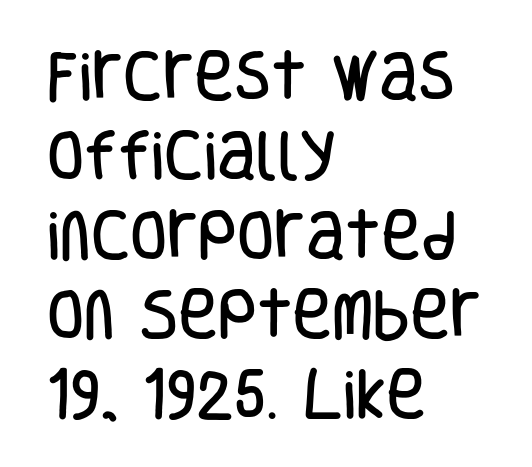
{"serif": "no", "italic": "no", "width": "condensed", "stroke_contrast": "low", "x_height": "large", "monospaced": "no", "underline": "no", "align": "left", "line_spacing": "normal", "line_spacing_ratio": 1.47, "letter_spacing": "normal", "letter_spacing_em": 0.0, "glyph_px": 54}
